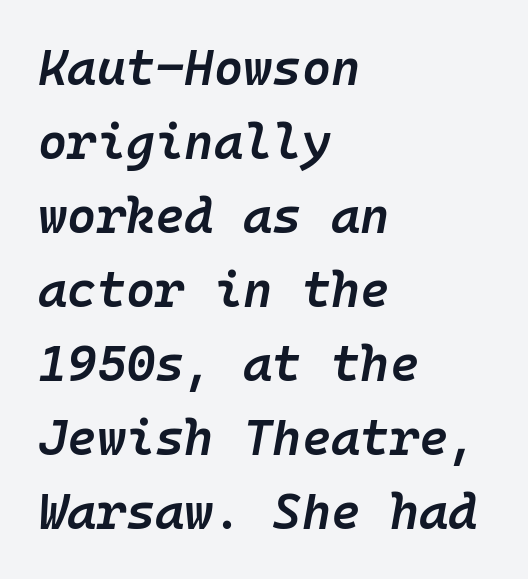
The image shows 50 px semibold type, italic (leaning right), monospaced; set left-aligned, normal line spacing (1.48x), normal letter spacing, not underlined; low stroke contrast and a medium x-height.
